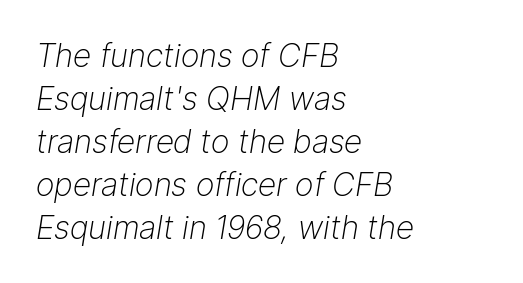
Q: Is the text bold? A: No.
Q: Is the text italic (slanted)? A: Yes, it leans right by about 9 degrees.
Q: Is the text underlined? A: No.
Q: How is the paragraph aligned? A: Left-aligned.
Q: Is the spacing between letters normal or unusually wide? A: Normal.
Q: Is the spacing between lines tight, normal or loose? A: Normal.
Q: Width (condensed, normal, or wide)? A: Normal.
Q: Stroke contrast? A: Low.
Q: x-height? A: Medium.
Q: Monospaced? A: No.
